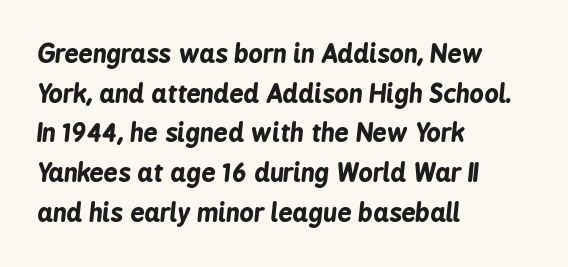
{"italic": "yes", "lean": "right", "slant_degrees": 6, "bold": "yes", "underline": "no", "align": "left", "line_spacing": "normal", "line_spacing_ratio": 1.59, "letter_spacing": "normal", "letter_spacing_em": 0.0, "glyph_px": 25}
